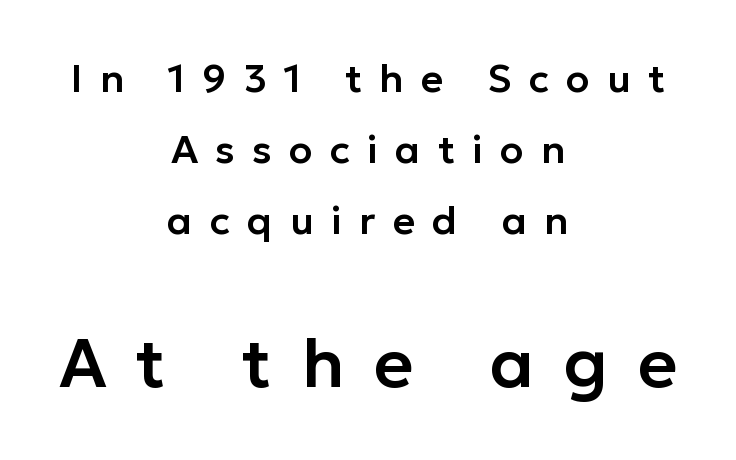
{"serif": "no", "italic": "no", "width": "normal", "stroke_contrast": "low", "x_height": "medium", "monospaced": "no", "underline": "no", "align": "center", "line_spacing_ratio": 1.82, "letter_spacing": "wide", "letter_spacing_em": 0.44, "larger_block": "second", "size_ratio": 1.74, "glyph_px": 68}
